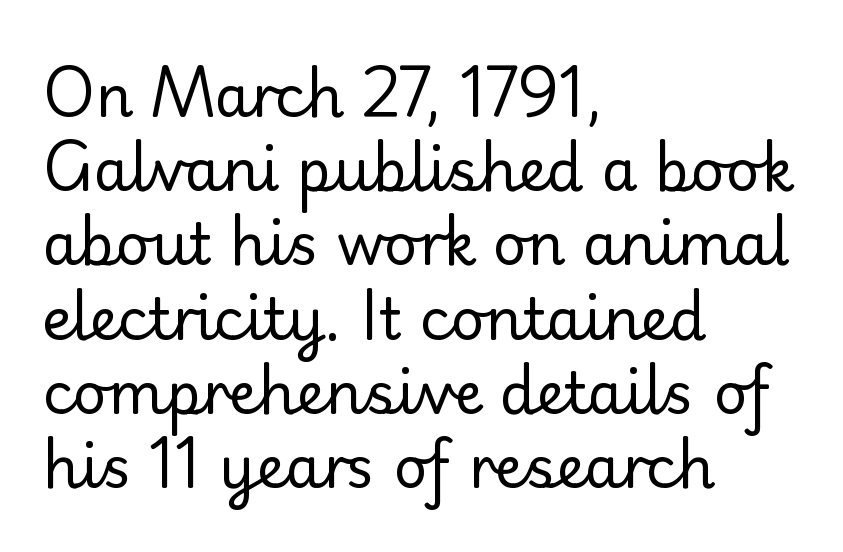
{"serif": "no", "italic": "no", "bold": "no", "weight": "regular", "width": "normal", "stroke_contrast": "low", "x_height": "small", "monospaced": "no", "underline": "no", "align": "left", "line_spacing": "normal", "line_spacing_ratio": 1.28, "letter_spacing": "normal", "letter_spacing_em": 0.0, "glyph_px": 58}
